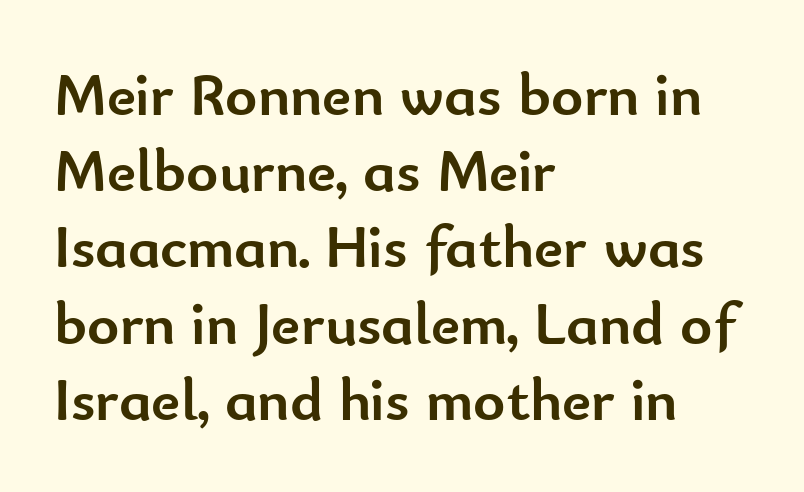
Q: Is the text bold? A: Yes.
Q: Is the text italic (slanted)? A: No, it is upright.
Q: Is the typeface a serif or a sans-serif typeface? A: Sans-serif.
Q: Is the text underlined? A: No.
Q: How is the paragraph aligned? A: Left-aligned.
Q: Is the spacing between letters normal or unusually wide? A: Normal.
Q: Is the spacing between lines tight, normal or loose? A: Normal.
Q: Width (condensed, normal, or wide)? A: Normal.
Q: Stroke contrast? A: Low.
Q: x-height? A: Small.
Q: Monospaced? A: No.
